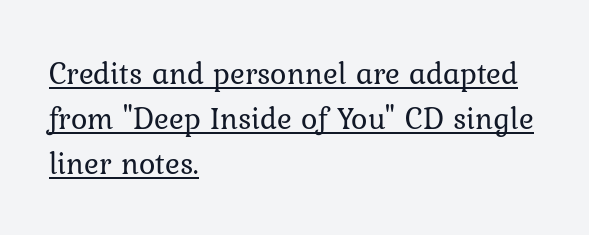
{"italic": "no", "bold": "no", "weight": "regular", "width": "normal", "stroke_contrast": "low", "x_height": "medium", "monospaced": "no", "underline": "yes", "align": "left", "line_spacing": "normal", "line_spacing_ratio": 1.45, "letter_spacing": "normal", "letter_spacing_em": 0.0, "glyph_px": 31}
